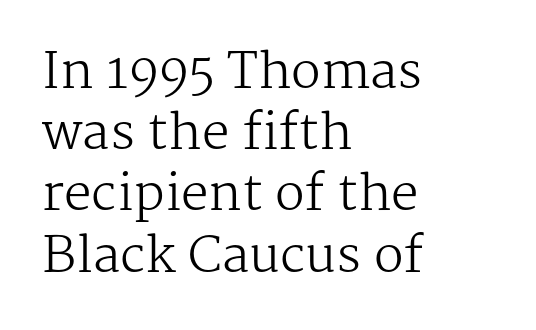
Ordinary non-slanted type is in use. There is no visible air inserted between adjacent glyphs. Type style note: has serifs. The rows are spaced the way most documents space them.
